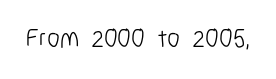
{"italic": "no", "bold": "no", "underline": "no", "letter_spacing": "normal", "letter_spacing_em": 0.0, "glyph_px": 26}
